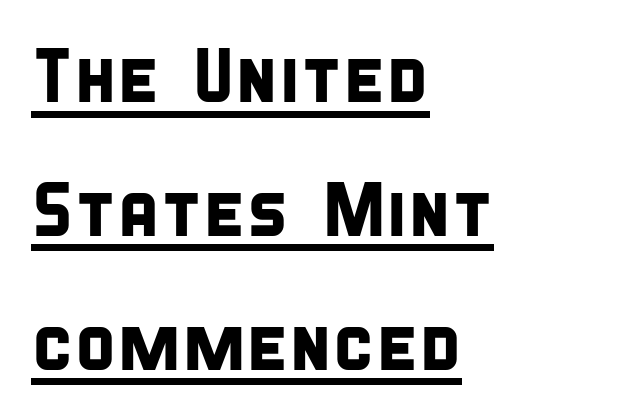
Q: Is the typeface a serif or a sans-serif typeface? A: Sans-serif.
Q: Is the text underlined? A: Yes.
Q: How is the paragraph aligned? A: Left-aligned.
Q: Is the spacing between letters normal or unusually wide? A: Normal.
Q: Width (condensed, normal, or wide)? A: Condensed.
Q: Stroke contrast? A: Low.
Q: x-height? A: Large.
Q: Monospaced? A: No.
